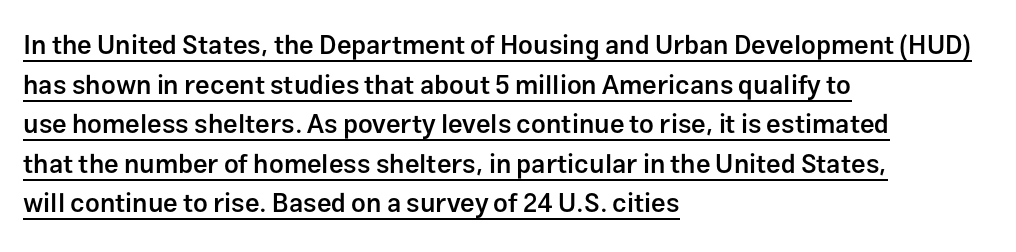
Leftover space on each line is placed entirely after the last word. Default kerning and tracking; the words read as compact shapes. Underlining? Definitely there. In terms of posture, this sample is upright. Each new line begins a customary step beneath the previous one.
